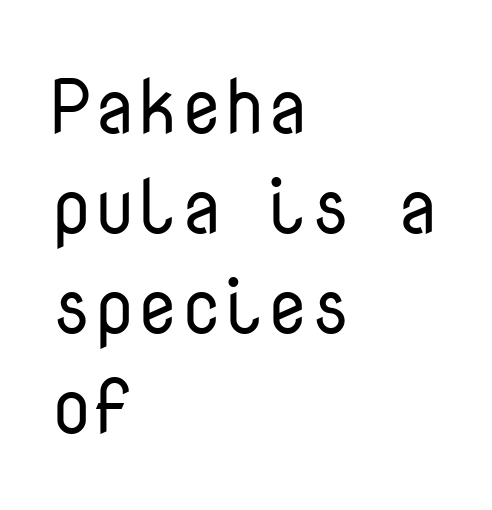
The image shows 77 px regular-weight sans-serif type, upright, monospaced; set left-aligned, normal line spacing (1.3x), normal letter spacing, not underlined; low stroke contrast and a medium x-height.
